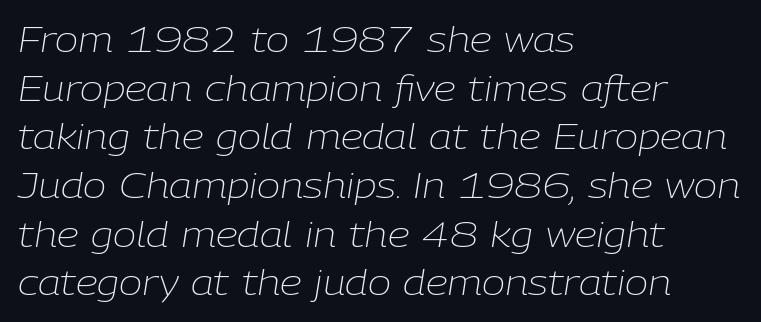
Q: Is the text bold? A: No.
Q: Is the text italic (slanted)? A: Yes, it leans right by about 9 degrees.
Q: Is the text underlined? A: No.
Q: How is the paragraph aligned? A: Left-aligned.
Q: Is the spacing between letters normal or unusually wide? A: Normal.
Q: Is the spacing between lines tight, normal or loose? A: Normal.
Q: Width (condensed, normal, or wide)? A: Normal.
Q: Stroke contrast? A: Low.
Q: x-height? A: Medium.
Q: Monospaced? A: No.
